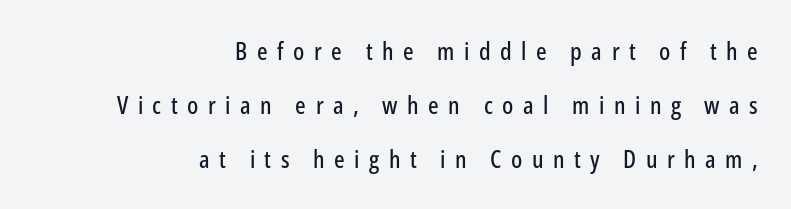
The image shows 25 px text type, upright; set right-aligned, loose line spacing (2.16x), unusually wide letter spacing (+0.38 em), not underlined.
